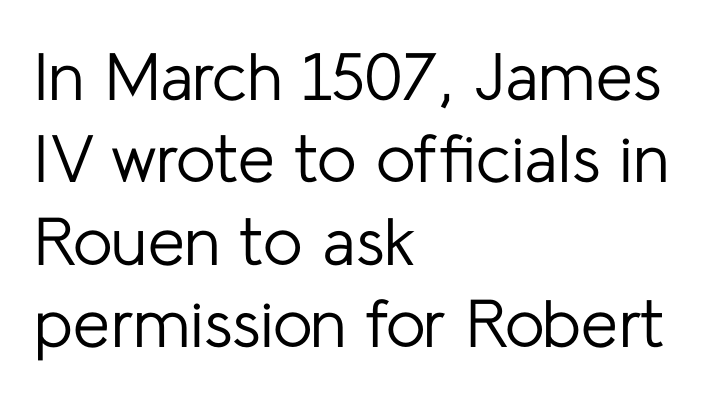
Left-aligned paragraph, ragged on the right. Check the space under the baseline: it is left empty. No feet cap the strokes, marking this as sans-serif type. Each letter keeps its own natural width here, so spacing adapts to shape.
